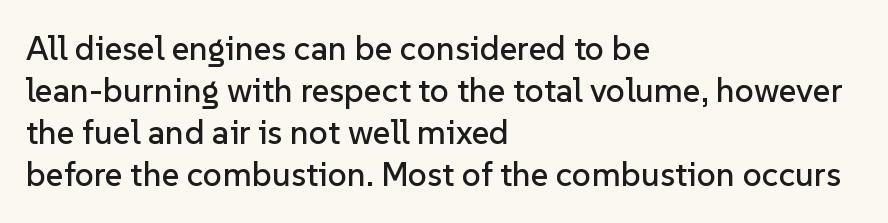
Do the characters align in a grid? No, the font is proportional. Observe the ordinary spacing: letters are neighbours, not strangers. Just letters on the line, the space beneath them empty. The text was rendered using a sans face with plain stroke endings. Posture: vertical. A student would call this left alignment; a typographer would say flush left, rag right.
